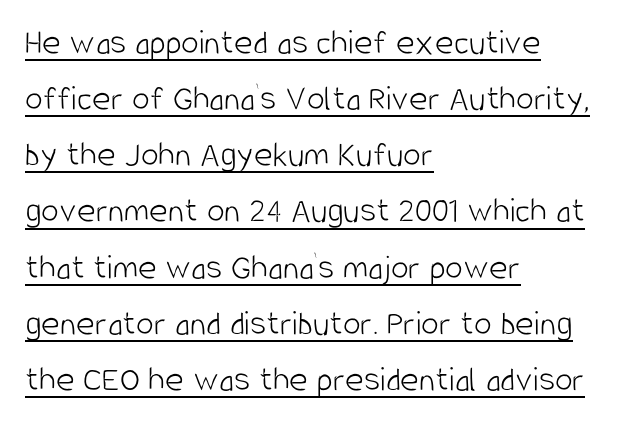
The image shows 36 px light, condensed sans-serif type, upright; set left-aligned, normal line spacing (1.56x), normal letter spacing, underlined; low stroke contrast and a large x-height.
